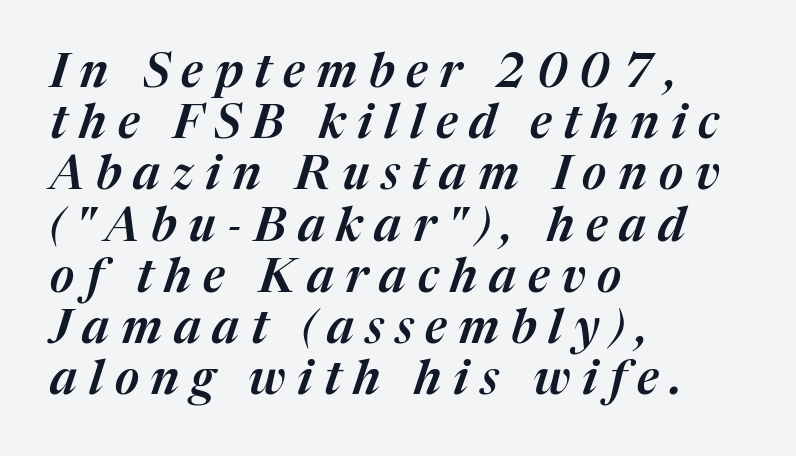
Q: Is the text italic (slanted)? A: Yes, it leans right by about 17 degrees.
Q: Is the text underlined? A: No.
Q: How is the paragraph aligned? A: Left-aligned.
Q: Is the spacing between letters normal or unusually wide? A: Unusually wide.
Q: Is the spacing between lines tight, normal or loose? A: Tight.
Q: Width (condensed, normal, or wide)? A: Normal.
Q: Stroke contrast? A: Medium.
Q: x-height? A: Medium.
Q: Monospaced? A: No.
